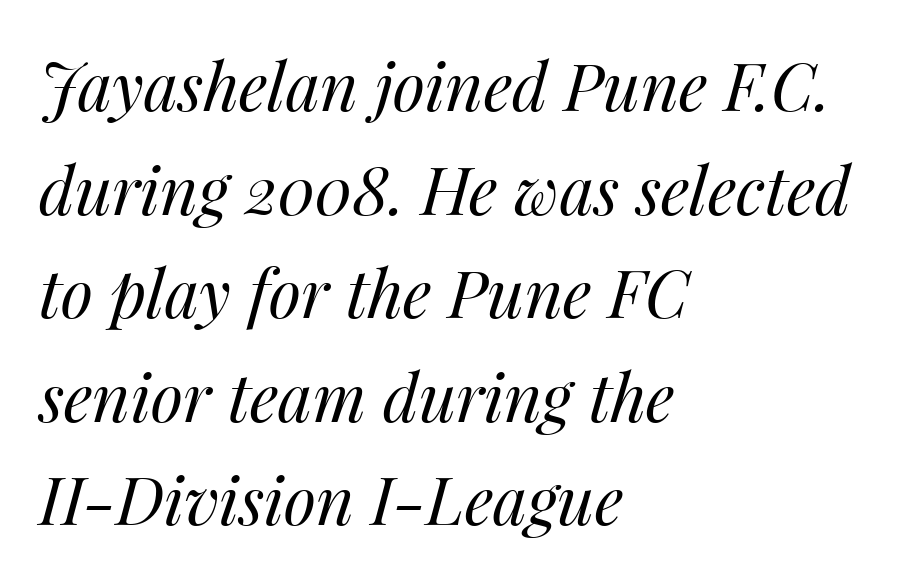
Beneath every word, the page is bare. A typesetter would call this proportional, since set widths differ per character. Left-aligned paragraph, ragged on the right. These lines sit exactly where default settings would place them. Stem width sits at or under what a default text font uses.
